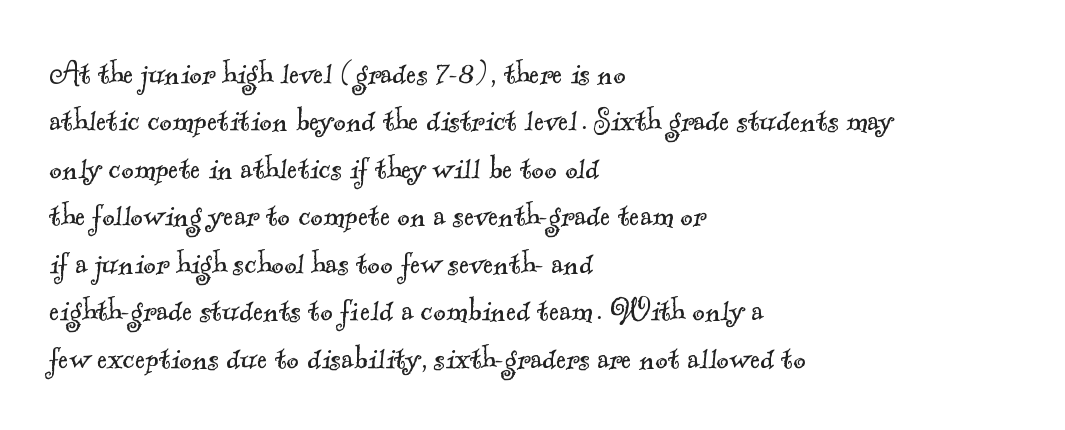
The image shows 38 px light serif type; set left-aligned, normal line spacing (1.25x), normal letter spacing, not underlined; a small x-height.
